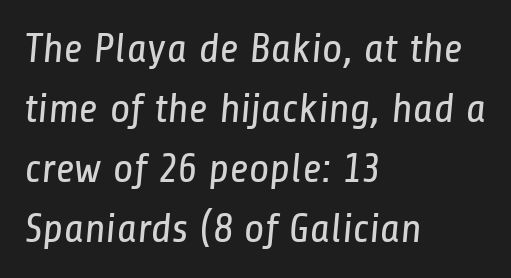
Q: Is the text bold? A: No.
Q: Is the typeface a serif or a sans-serif typeface? A: Sans-serif.
Q: Is the text underlined? A: No.
Q: How is the paragraph aligned? A: Left-aligned.
Q: Is the spacing between letters normal or unusually wide? A: Normal.
Q: Is the spacing between lines tight, normal or loose? A: Normal.
Q: Width (condensed, normal, or wide)? A: Condensed.
Q: Stroke contrast? A: Low.
Q: x-height? A: Medium.
Q: Monospaced? A: No.
